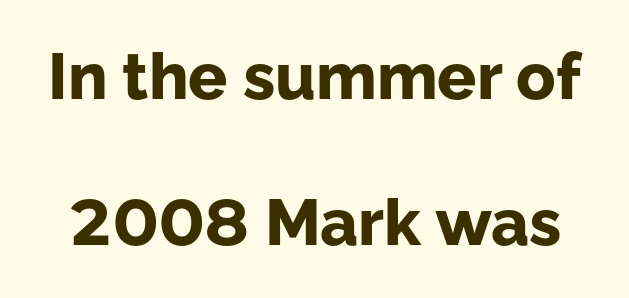
{"serif": "no", "italic": "no", "bold": "yes", "weight": "bold", "width": "normal", "stroke_contrast": "low", "x_height": "medium", "monospaced": "no", "underline": "no", "line_spacing": "loose", "line_spacing_ratio": 2.24, "letter_spacing": "normal", "letter_spacing_em": 0.0, "glyph_px": 65}
